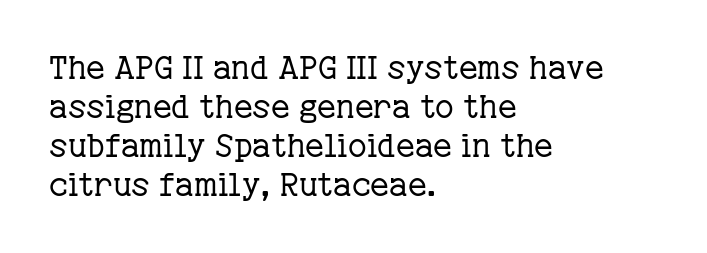
{"serif": "yes", "italic": "no", "bold": "no", "weight": "regular", "width": "normal", "stroke_contrast": "low", "x_height": "medium", "monospaced": "no", "underline": "no", "align": "left", "line_spacing_ratio": 1.22, "letter_spacing": "normal", "letter_spacing_em": 0.0, "glyph_px": 32}
